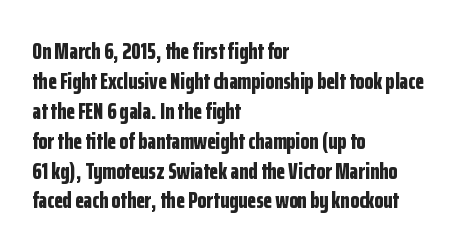
The image shows 23 px bold type, upright; set left-aligned, normal line spacing (1.3x), normal letter spacing, not underlined.
